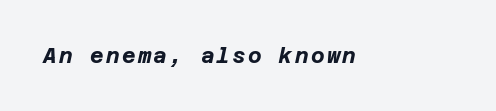
The image shows 21 px bold type, italic (leaning right); set not underlined.
